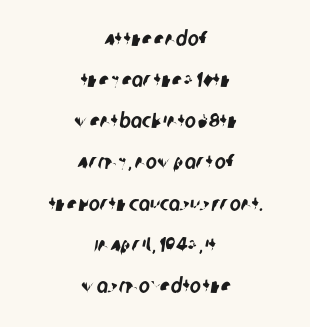
Q: Is the text underlined? A: No.
Q: How is the paragraph aligned? A: Centered.
Q: Is the spacing between letters normal or unusually wide? A: Normal.
Q: Is the spacing between lines tight, normal or loose? A: Loose.
